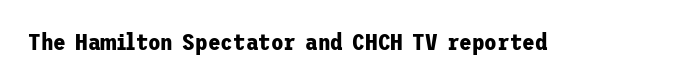
Notice how thick the strokes are: this is what a full bold looks like. In terms of letterspacing, this is plain default setting. The specimen omits any rule beneath the text block's lines. The lettering stays uniformly vertical, giving the passage a roman look.
